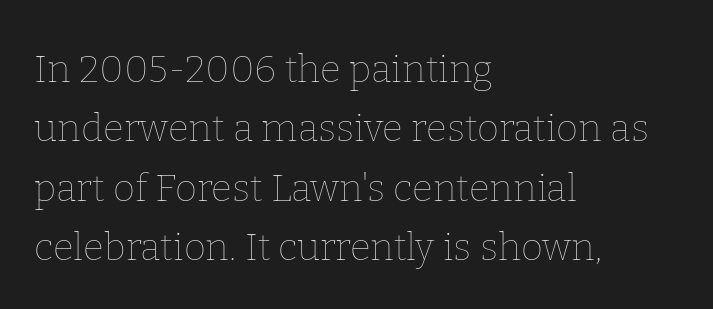
The image shows 38 px thin type, upright; set left-aligned, normal line spacing (1.56x), normal letter spacing, not underlined; low stroke contrast and a medium x-height.
